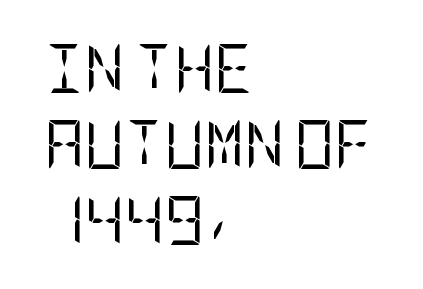
Q: Is the text bold? A: No.
Q: Is the text italic (slanted)? A: No, it is upright.
Q: Is the typeface a serif or a sans-serif typeface? A: Sans-serif.
Q: Is the text underlined? A: No.
Q: How is the paragraph aligned? A: Left-aligned.
Q: Is the spacing between letters normal or unusually wide? A: Normal.
Q: Is the spacing between lines tight, normal or loose? A: Normal.
Q: Width (condensed, normal, or wide)? A: Condensed.
Q: Stroke contrast? A: Low.
Q: x-height? A: Large.
